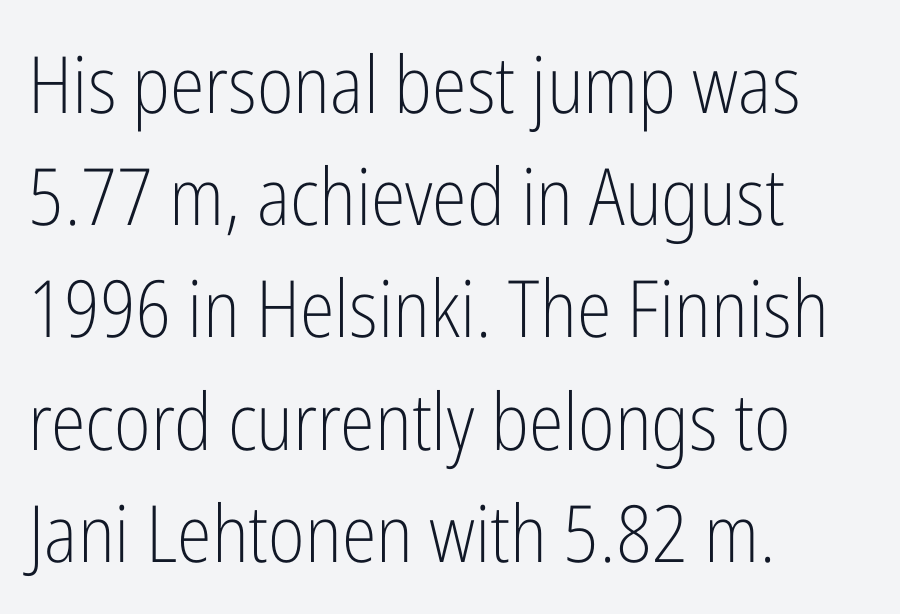
Q: Is the text bold? A: No.
Q: Is the text italic (slanted)? A: No, it is upright.
Q: Is the typeface a serif or a sans-serif typeface? A: Sans-serif.
Q: Is the text underlined? A: No.
Q: How is the paragraph aligned? A: Left-aligned.
Q: Is the spacing between letters normal or unusually wide? A: Normal.
Q: Is the spacing between lines tight, normal or loose? A: Normal.
Q: Width (condensed, normal, or wide)? A: Condensed.
Q: Stroke contrast? A: Low.
Q: x-height? A: Medium.
Q: Monospaced? A: No.
